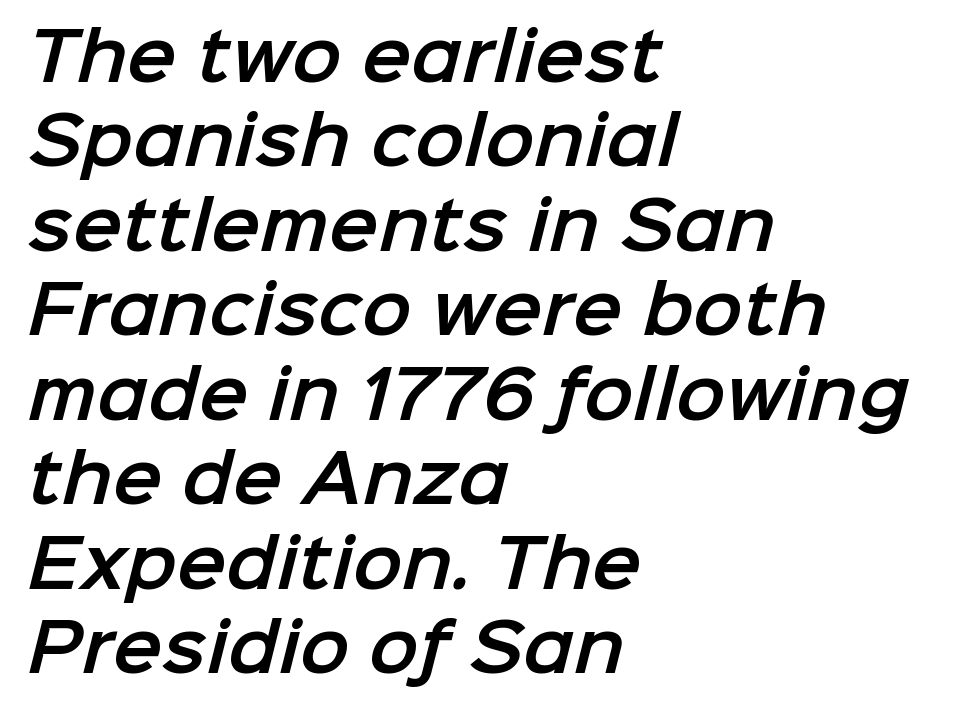
{"serif": "no", "width": "normal", "stroke_contrast": "low", "x_height": "medium", "monospaced": "no", "underline": "no", "align": "left", "line_spacing": "normal", "line_spacing_ratio": 1.28, "letter_spacing": "normal", "letter_spacing_em": 0.0, "glyph_px": 66}
